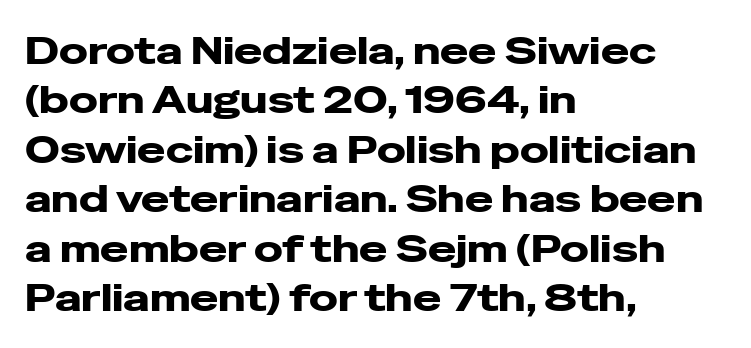
Q: Is the text bold? A: Yes.
Q: Is the text italic (slanted)? A: No, it is upright.
Q: Is the typeface a serif or a sans-serif typeface? A: Sans-serif.
Q: Is the text underlined? A: No.
Q: How is the paragraph aligned? A: Left-aligned.
Q: Is the spacing between letters normal or unusually wide? A: Normal.
Q: Is the spacing between lines tight, normal or loose? A: Normal.
Q: Width (condensed, normal, or wide)? A: Wide.
Q: Stroke contrast? A: Low.
Q: x-height? A: Medium.
Q: Monospaced? A: No.
